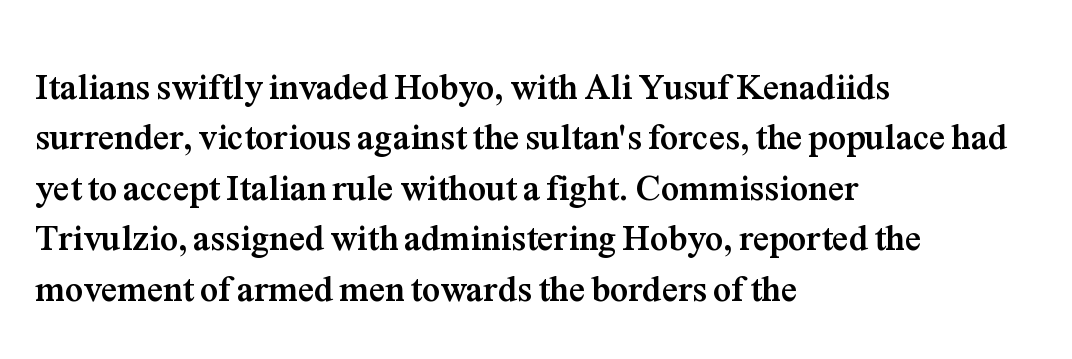
Has an underline been added? It has not. This is the regular roman posture of the typeface. Does the copy run flush right? No — it runs flush left. Tracking value appears to be zero — textbook default spacing. To sum up the face: it has serifs. Character widths vary here, with narrow letters taking less room than wide ones.
